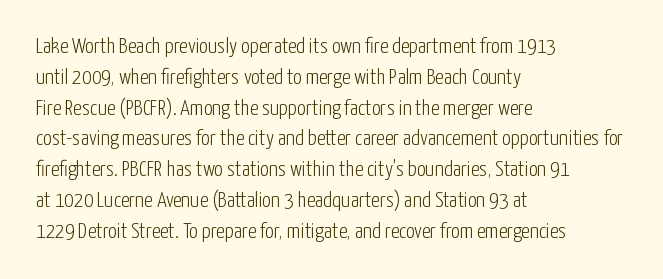
{"italic": "no", "bold": "no", "underline": "no", "align": "left", "line_spacing": "normal", "line_spacing_ratio": 1.4, "letter_spacing": "normal", "letter_spacing_em": 0.0, "glyph_px": 22}
